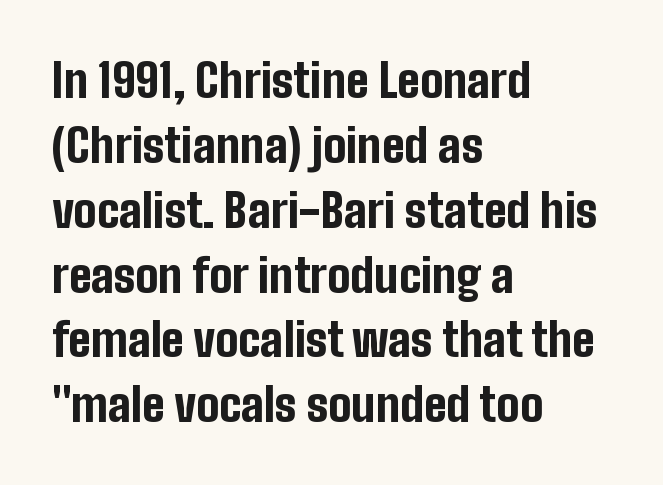
Observe the ordinary spacing: letters are neighbours, not strangers. The font is running at its bold setting. I'd call this a sans setting — the letters go barefoot. Characters remain perfectly vertical along every line. Layout note: lines flush left. Plain, unruled lines of type.
